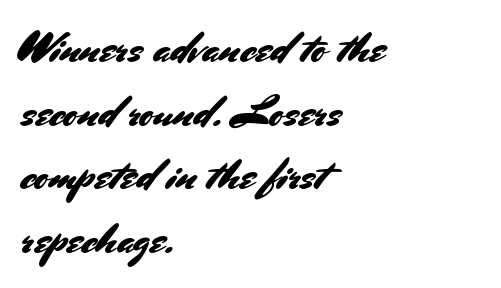
{"serif": "no", "width": "normal", "stroke_contrast": "medium", "x_height": "small", "monospaced": "no", "underline": "no", "align": "left", "line_spacing": "normal", "line_spacing_ratio": 1.48, "letter_spacing": "normal", "letter_spacing_em": 0.0, "glyph_px": 43}
